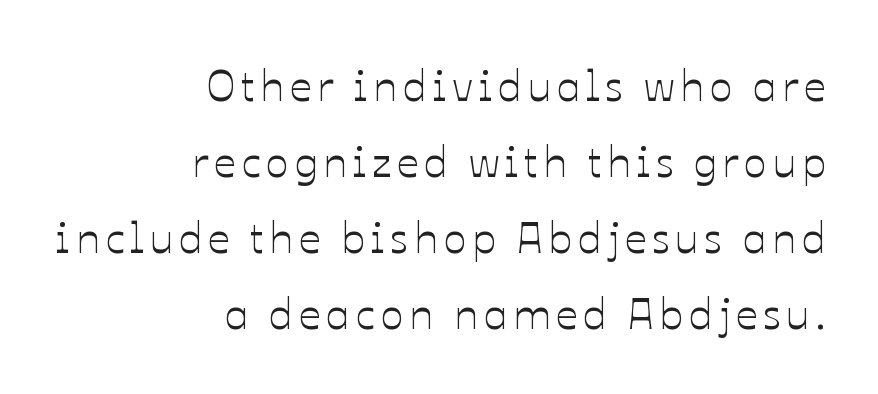
Q: Is the text italic (slanted)? A: No, it is upright.
Q: Is the text underlined? A: No.
Q: How is the paragraph aligned? A: Right-aligned.
Q: Width (condensed, normal, or wide)? A: Normal.
Q: Stroke contrast? A: Low.
Q: x-height? A: Medium.
Q: Monospaced? A: No.
